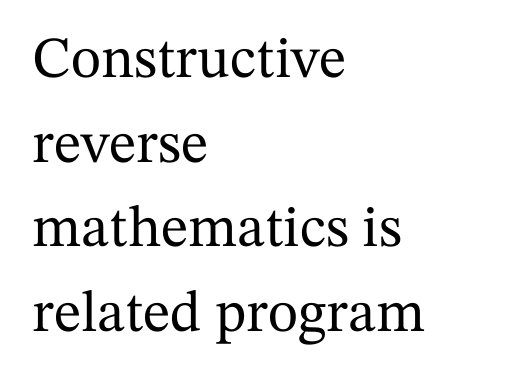
Q: Is the text italic (slanted)? A: No, it is upright.
Q: Is the typeface a serif or a sans-serif typeface? A: Serif.
Q: Is the text underlined? A: No.
Q: How is the paragraph aligned? A: Left-aligned.
Q: Is the spacing between letters normal or unusually wide? A: Normal.
Q: Is the spacing between lines tight, normal or loose? A: Normal.
Q: Width (condensed, normal, or wide)? A: Normal.
Q: Stroke contrast? A: Medium.
Q: x-height? A: Medium.
Q: Monospaced? A: No.
